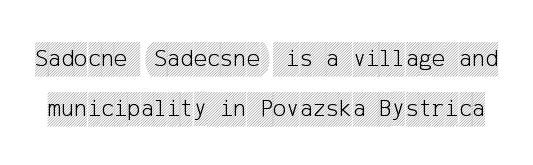
Q: Is the text italic (slanted)? A: No, it is upright.
Q: Is the text underlined? A: No.
Q: Is the spacing between letters normal or unusually wide? A: Normal.
Q: Is the spacing between lines tight, normal or loose? A: Loose.
